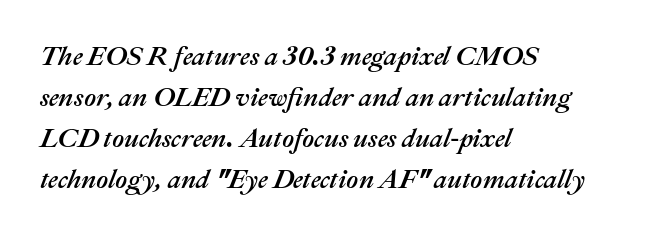
Q: Is the text italic (slanted)? A: Yes, it leans right by about 22 degrees.
Q: Is the text underlined? A: No.
Q: How is the paragraph aligned? A: Left-aligned.
Q: Is the spacing between letters normal or unusually wide? A: Normal.
Q: Is the spacing between lines tight, normal or loose? A: Normal.
